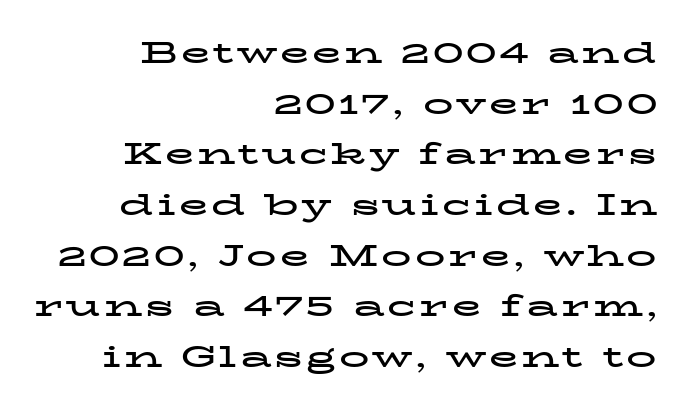
Q: Is the text bold? A: Yes.
Q: Is the text italic (slanted)? A: No, it is upright.
Q: Is the typeface a serif or a sans-serif typeface? A: Serif.
Q: Is the text underlined? A: No.
Q: How is the paragraph aligned? A: Right-aligned.
Q: Is the spacing between lines tight, normal or loose? A: Normal.
Q: Width (condensed, normal, or wide)? A: Wide.
Q: Stroke contrast? A: Low.
Q: x-height? A: Medium.
Q: Monospaced? A: No.
